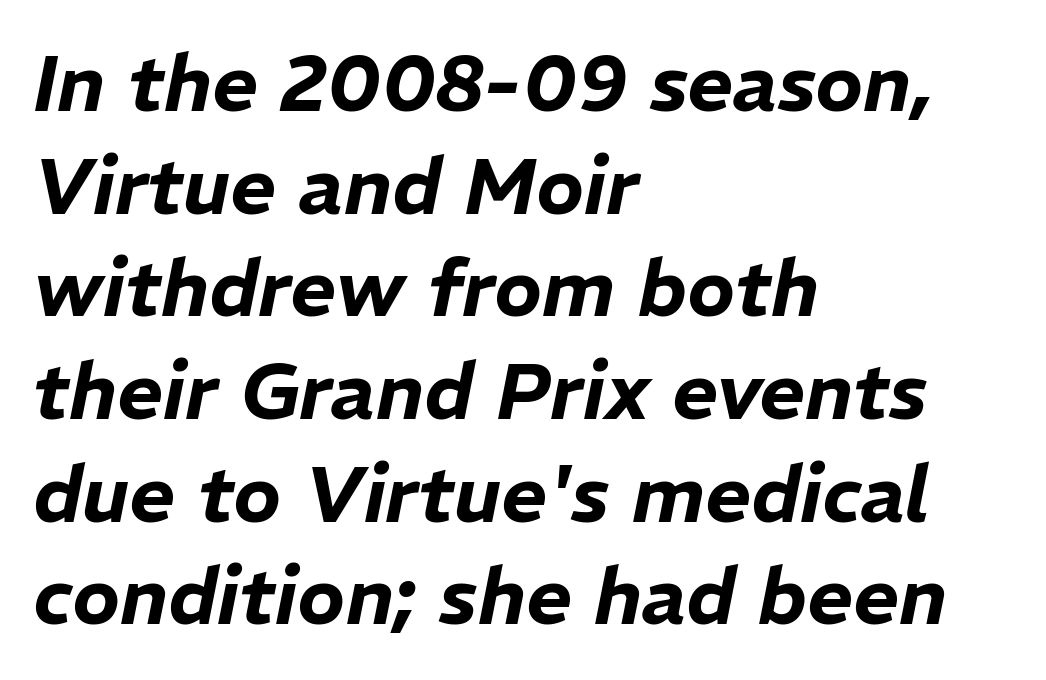
What stands out about the letter spacing? Nothing — it is the standard amount. Regarding leading, the lines here are spaced in the standard way. Anything drawn beneath the words? Only blank space. These lines are rendered in a variable-pitch font. The paragraph shown leans on its left margin.
